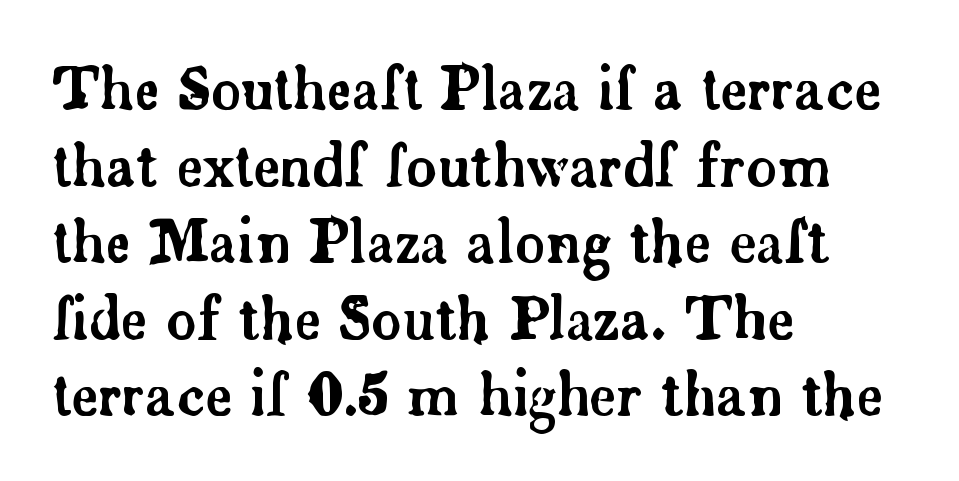
Q: Is the text italic (slanted)? A: No, it is upright.
Q: Is the typeface a serif or a sans-serif typeface? A: Serif.
Q: Is the text underlined? A: No.
Q: How is the paragraph aligned? A: Left-aligned.
Q: Is the spacing between letters normal or unusually wide? A: Normal.
Q: Is the spacing between lines tight, normal or loose? A: Normal.
Q: Width (condensed, normal, or wide)? A: Normal.
Q: Stroke contrast? A: Low.
Q: x-height? A: Small.
Q: Monospaced? A: No.
